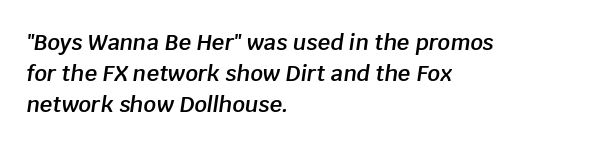
Q: Is the text bold? A: Semi-bold.
Q: Is the text italic (slanted)? A: Yes, it leans right by about 8 degrees.
Q: Is the text underlined? A: No.
Q: How is the paragraph aligned? A: Left-aligned.
Q: Is the spacing between letters normal or unusually wide? A: Normal.
Q: Is the spacing between lines tight, normal or loose? A: Normal.
